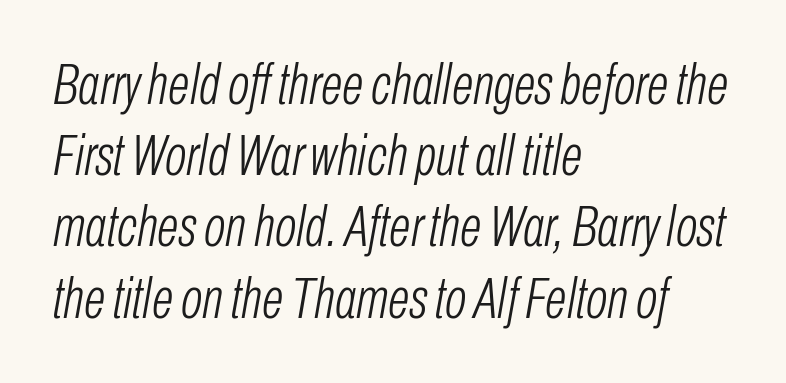
Spacing between characters is what you'd get straight out of the box. Caption: multi-line text, flush left, ragged right. Is the type slanted? Yes — the strokes lean at a clear angle. Honestly, the row spacing looks completely unremarkable. The letterforms sit at book weight or below. The letters advance in unequal steps, a hallmark of proportional type.
